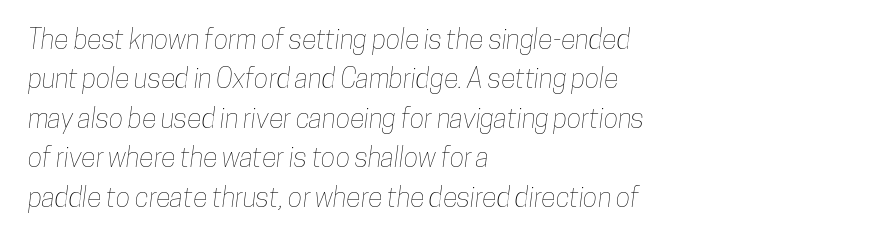
The rows are spaced the way most documents space them. The letters sit at their default tracking, neither squeezed nor spread. The paragraph shown leans on its left margin. The specimen omits any rule beneath the text block's lines.
